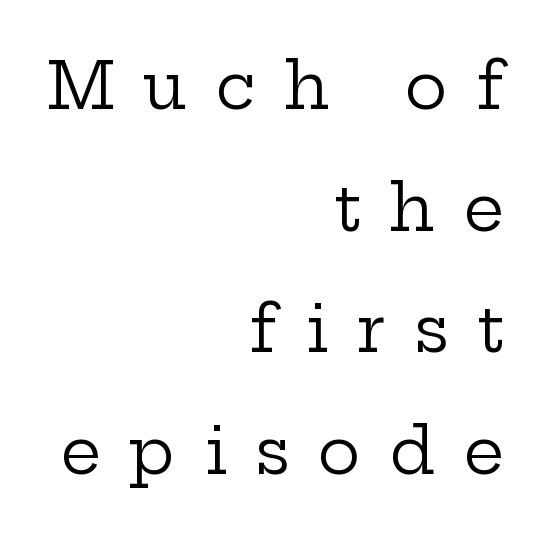
{"serif": "yes", "italic": "no", "bold": "no", "weight": "regular", "width": "wide", "stroke_contrast": "low", "x_height": "medium", "monospaced": "no", "underline": "no", "align": "right", "line_spacing": "loose", "line_spacing_ratio": 1.9, "letter_spacing": "wide", "letter_spacing_em": 0.44, "glyph_px": 64}
